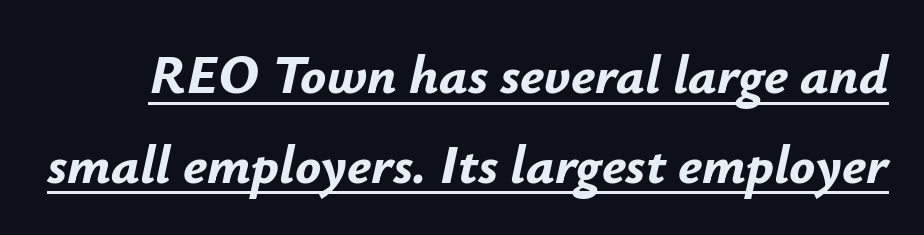
{"italic": "yes", "lean": "right", "slant_degrees": 12, "bold": "yes", "weight": "bold", "width": "normal", "stroke_contrast": "low", "x_height": "small", "monospaced": "no", "underline": "yes", "line_spacing": "normal", "line_spacing_ratio": 1.66, "letter_spacing": "normal", "letter_spacing_em": 0.0, "glyph_px": 54}
